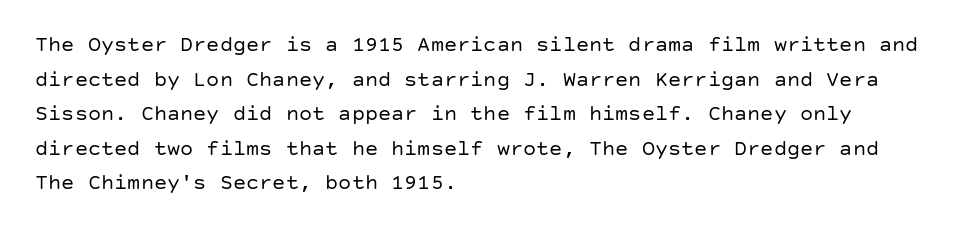
Q: Is the text bold? A: No.
Q: Is the text italic (slanted)? A: No, it is upright.
Q: Is the text underlined? A: No.
Q: How is the paragraph aligned? A: Left-aligned.
Q: Is the spacing between letters normal or unusually wide? A: Normal.
Q: Is the spacing between lines tight, normal or loose? A: Normal.
